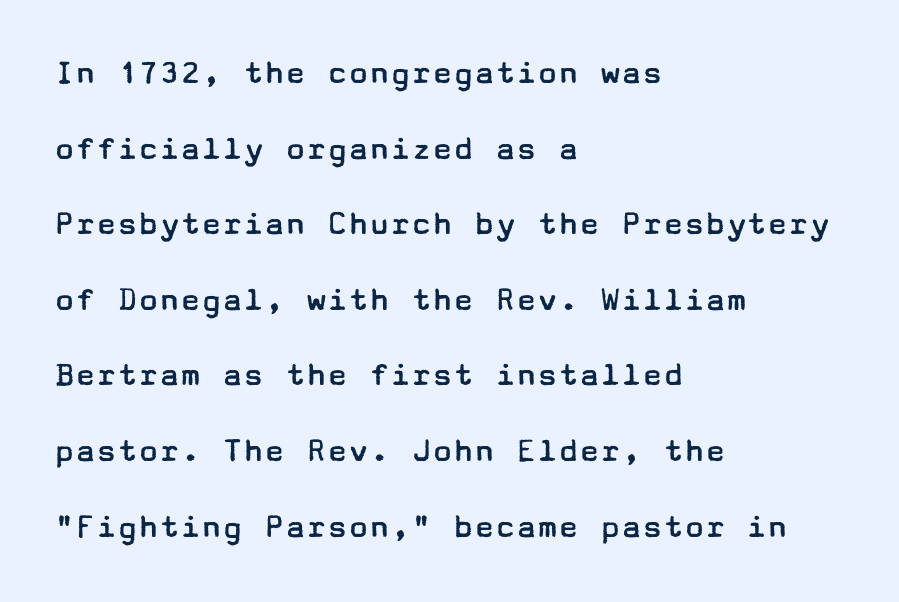
The space between consecutive lines is lavish. The font family rendered here belongs to the sans-serif group. You could call the tracking neutral — neither tight nor loose. Weight: regular or lighter. The lettering holds an erect, upright posture throughout. Anything drawn beneath the words? Only blank space.
